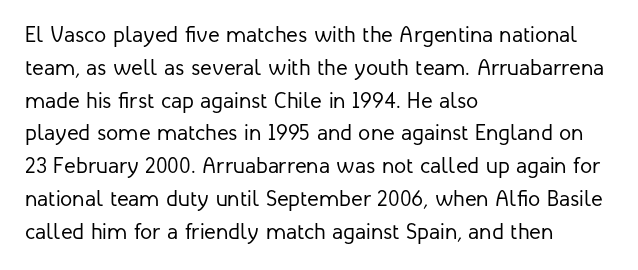
The image shows 22 px text type, upright; set left-aligned, normal line spacing (1.49x), normal letter spacing, not underlined.
